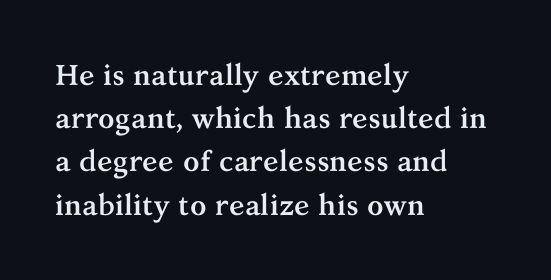
Q: Is the text bold? A: Yes.
Q: Is the text italic (slanted)? A: No, it is upright.
Q: Is the typeface a serif or a sans-serif typeface? A: Serif.
Q: Is the text underlined? A: No.
Q: How is the paragraph aligned? A: Left-aligned.
Q: Is the spacing between letters normal or unusually wide? A: Normal.
Q: Is the spacing between lines tight, normal or loose? A: Normal.
Q: Width (condensed, normal, or wide)? A: Normal.
Q: Stroke contrast? A: Medium.
Q: x-height? A: Medium.
Q: Monospaced? A: No.
